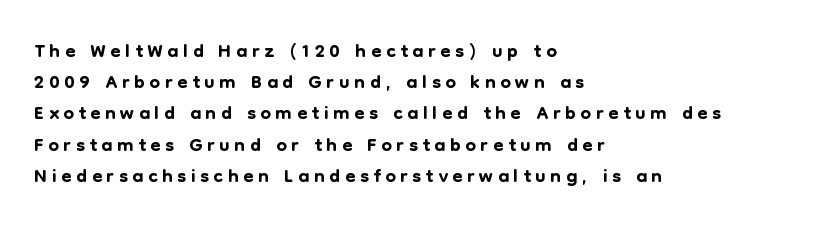
Posture: upright roman. Bare-footed words on every line. Letterform terminals end flat and unadorned throughout the passage. The text block is weighted toward the left margin, trailing off unevenly rightward. Varying glyph widths throughout — classic text-font behaviour. Compared with typical paragraphs, the rows here are closer together.
